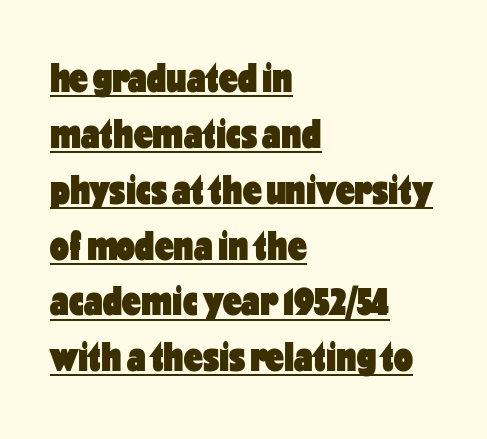
{"serif": "no", "italic": "no", "bold": "yes", "weight": "heavy", "width": "condensed", "stroke_contrast": "low", "x_height": "medium", "monospaced": "no", "underline": "yes", "align": "left", "line_spacing": "normal", "line_spacing_ratio": 1.33, "letter_spacing": "normal", "letter_spacing_em": 0.0, "glyph_px": 42}
